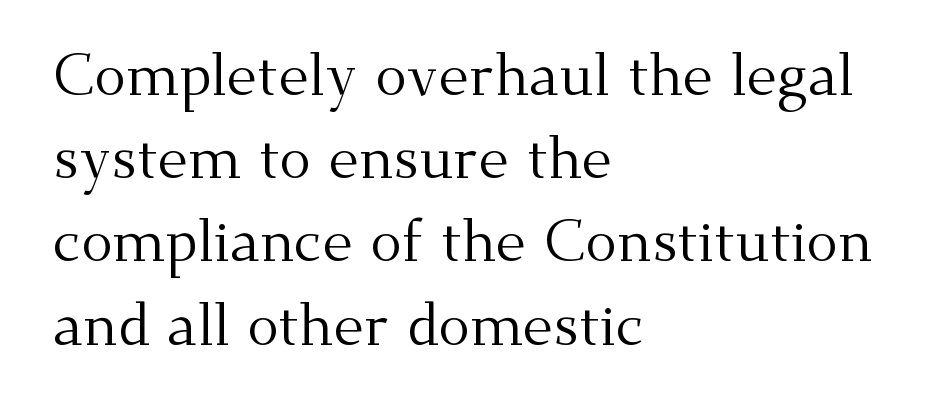
This sample has the flowing, uneven cadence of proportional lettering. These lines sit exactly where default settings would place them. Vertical strokes here are truly vertical. These lines are composed in type with serifs. Stem width sits at or under what a default text font uses. Plain, unruled lines of type.
